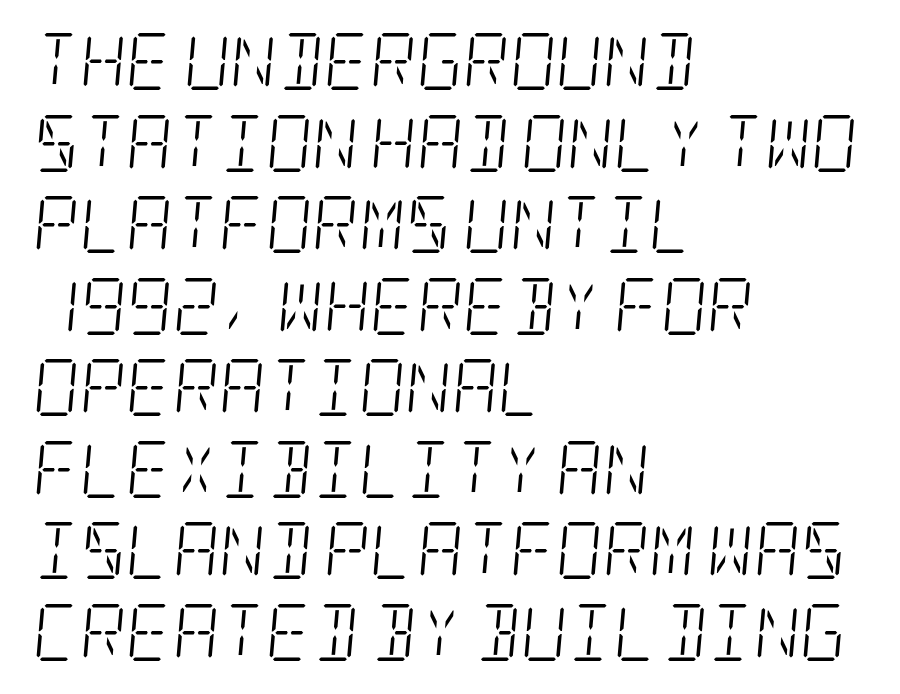
Q: Is the text bold? A: No.
Q: Is the text italic (slanted)? A: Yes, it leans right by about 5 degrees.
Q: Is the typeface a serif or a sans-serif typeface? A: Serif.
Q: Is the text underlined? A: No.
Q: How is the paragraph aligned? A: Left-aligned.
Q: Is the spacing between letters normal or unusually wide? A: Normal.
Q: Is the spacing between lines tight, normal or loose? A: Normal.
Q: Width (condensed, normal, or wide)? A: Condensed.
Q: Stroke contrast? A: Low.
Q: x-height? A: Large.
